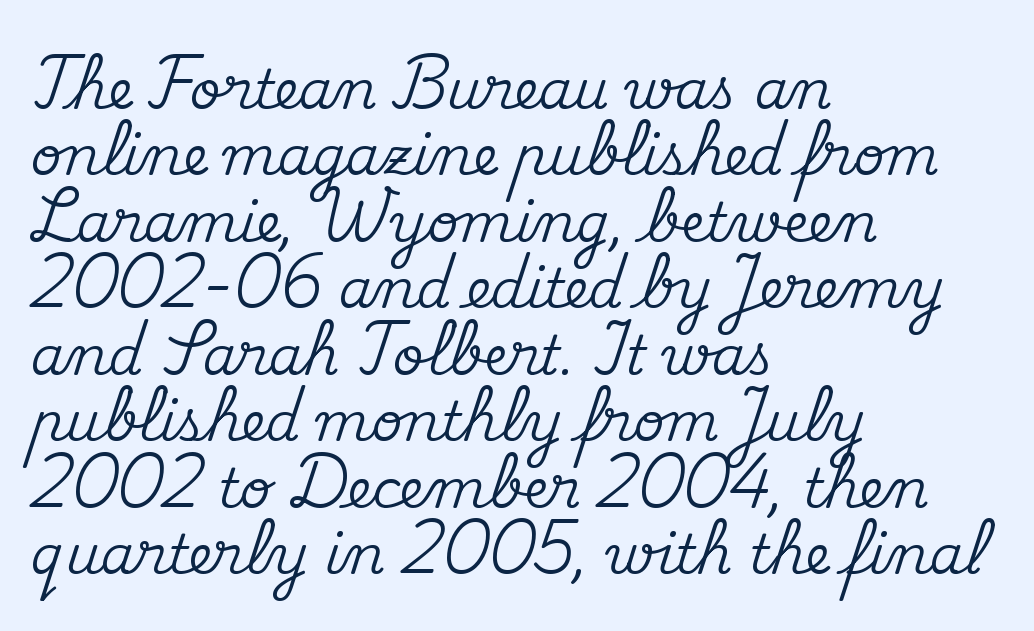
{"serif": "yes", "width": "normal", "stroke_contrast": "medium", "x_height": "small", "monospaced": "no", "underline": "no", "align": "left", "line_spacing_ratio": 1.23, "letter_spacing": "normal", "letter_spacing_em": 0.0, "glyph_px": 54}
